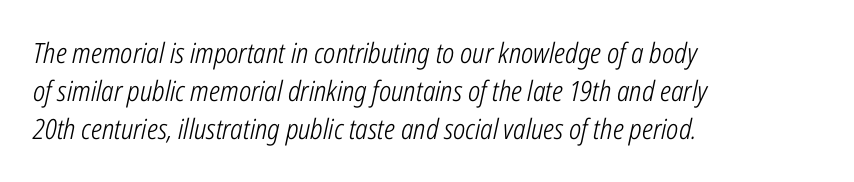
{"italic": "yes", "lean": "right", "slant_degrees": 12, "bold": "no", "weight": "light", "width": "condensed", "stroke_contrast": "low", "x_height": "medium", "monospaced": "no", "underline": "no", "align": "left", "line_spacing": "normal", "line_spacing_ratio": 1.36, "letter_spacing": "normal", "letter_spacing_em": 0.0, "glyph_px": 28}
